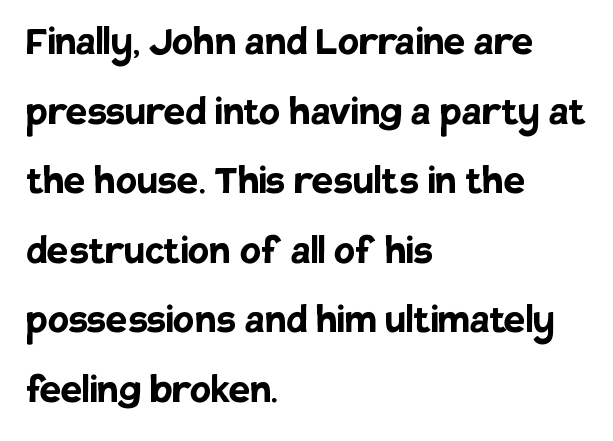
Q: Is the text bold? A: Yes.
Q: Is the text italic (slanted)? A: No, it is upright.
Q: Is the typeface a serif or a sans-serif typeface? A: Sans-serif.
Q: Is the text underlined? A: No.
Q: How is the paragraph aligned? A: Left-aligned.
Q: Is the spacing between letters normal or unusually wide? A: Normal.
Q: Is the spacing between lines tight, normal or loose? A: Normal.
Q: Width (condensed, normal, or wide)? A: Normal.
Q: Stroke contrast? A: Low.
Q: x-height? A: Large.
Q: Monospaced? A: No.
